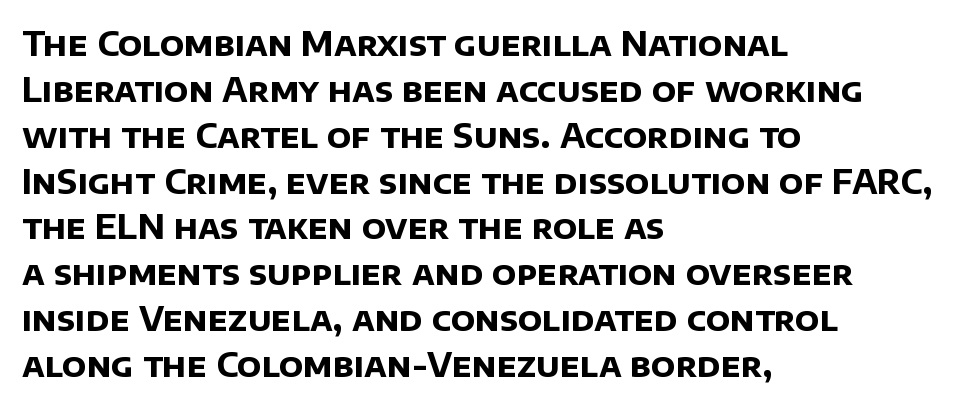
The image shows 33 px bold sans-serif type; set left-aligned, normal line spacing (1.39x), normal letter spacing, not underlined; low stroke contrast and a large x-height.
